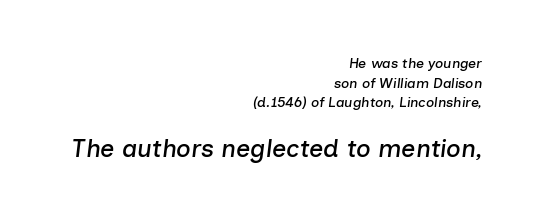
The baseline area is clear. These lines are set flush right with a ragged left edge. Line spacing here is normal. Look at the glyph heights: the lower group is clearly the bigger setting. Each word holds together tightly as a unit, with standard inter-letter gaps. Slanted lettering throughout.
